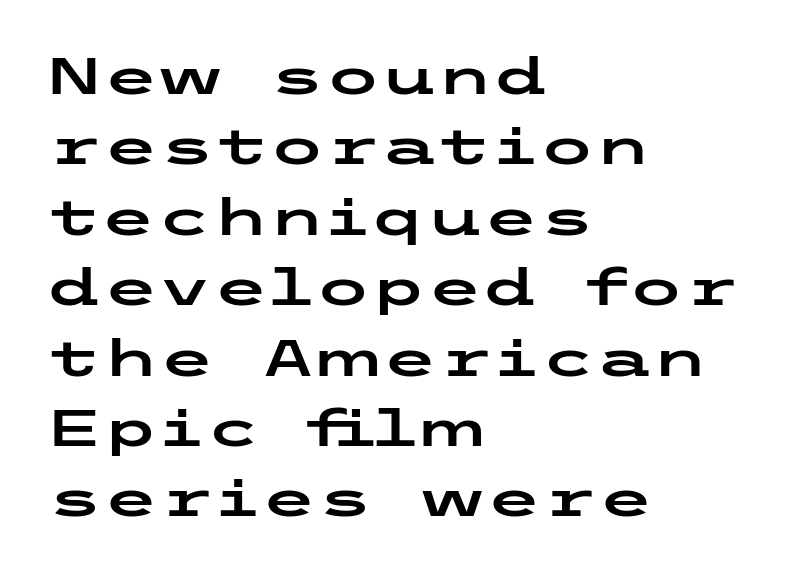
{"serif": "no", "italic": "no", "width": "wide", "stroke_contrast": "low", "x_height": "medium", "underline": "no", "align": "left", "line_spacing": "normal", "line_spacing_ratio": 1.38, "letter_spacing": "normal", "letter_spacing_em": 0.0, "glyph_px": 51}
